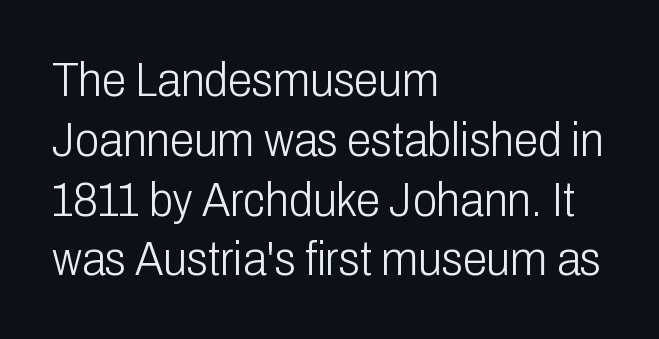
{"serif": "no", "italic": "no", "bold": "no", "weight": "light", "width": "condensed", "stroke_contrast": "low", "x_height": "medium", "monospaced": "no", "underline": "no", "align": "left", "line_spacing_ratio": 1.22, "letter_spacing": "normal", "letter_spacing_em": 0.0, "glyph_px": 49}
